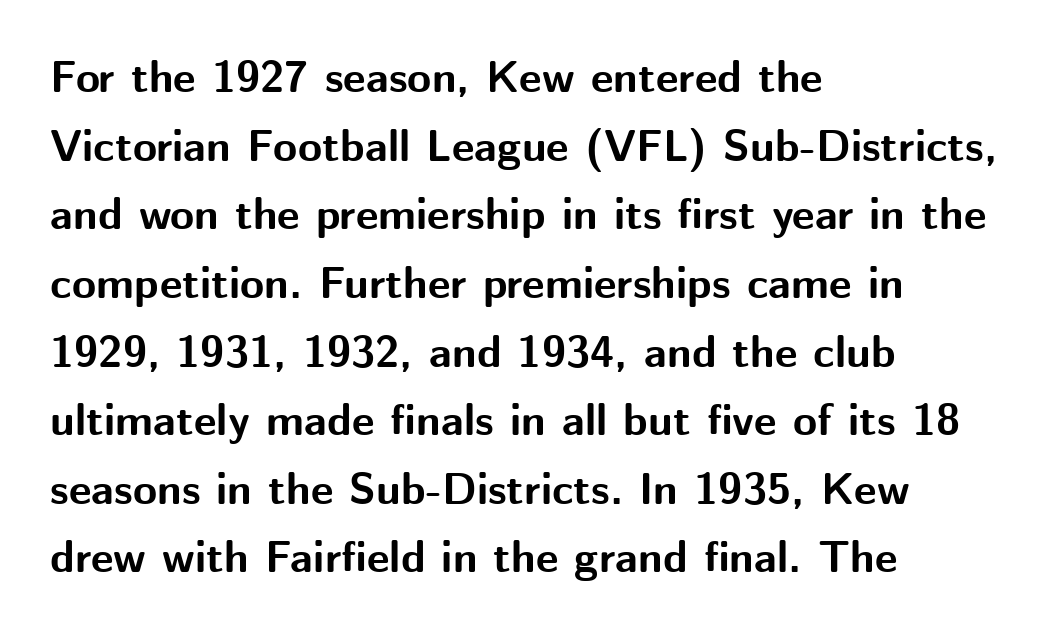
The image shows 44 px bold sans-serif type, upright; set left-aligned, normal line spacing (1.56x), normal letter spacing, not underlined; medium stroke contrast and a medium x-height.
